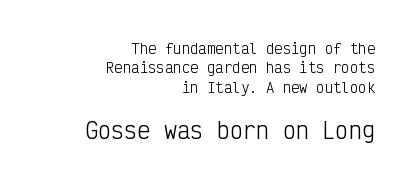
The image shows 22 px text type, upright; set right-aligned, normal line spacing (1.38x), normal letter spacing, not underlined; the second (bottom) block is 1.57x larger.
